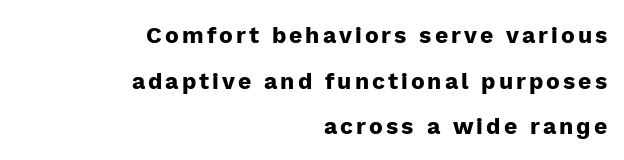
{"italic": "no", "bold": "yes", "underline": "no", "align": "right", "line_spacing": "loose", "line_spacing_ratio": 1.98, "glyph_px": 23}
